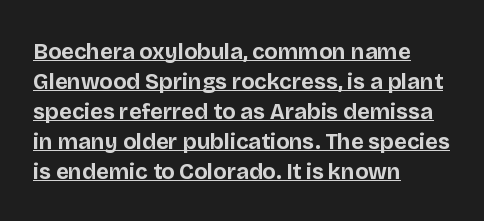
The image shows 22 px bold type, upright; set left-aligned, normal line spacing (1.36x), normal letter spacing, underlined.
